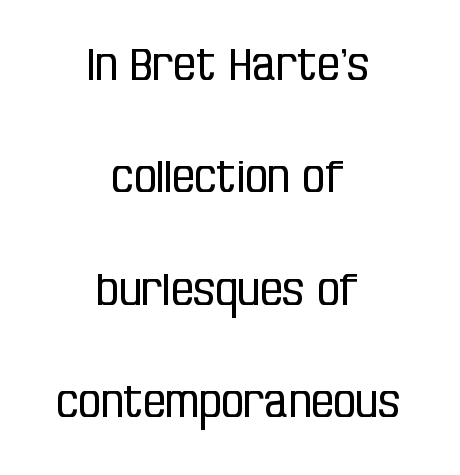
Q: Is the text bold? A: No.
Q: Is the text italic (slanted)? A: No, it is upright.
Q: Is the typeface a serif or a sans-serif typeface? A: Sans-serif.
Q: Is the text underlined? A: No.
Q: How is the paragraph aligned? A: Centered.
Q: Is the spacing between letters normal or unusually wide? A: Normal.
Q: Is the spacing between lines tight, normal or loose? A: Loose.
Q: Width (condensed, normal, or wide)? A: Condensed.
Q: Stroke contrast? A: Low.
Q: x-height? A: Large.
Q: Monospaced? A: No.
